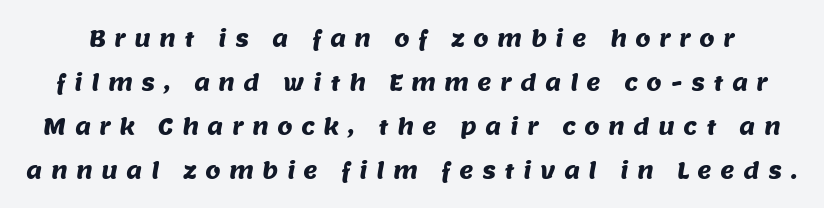
Between one letter and the next there's a generous, obvious gap. The passage shown is not underscored anywhere. Summary of vertical rhythm: relaxed, with wide interline spacing.
